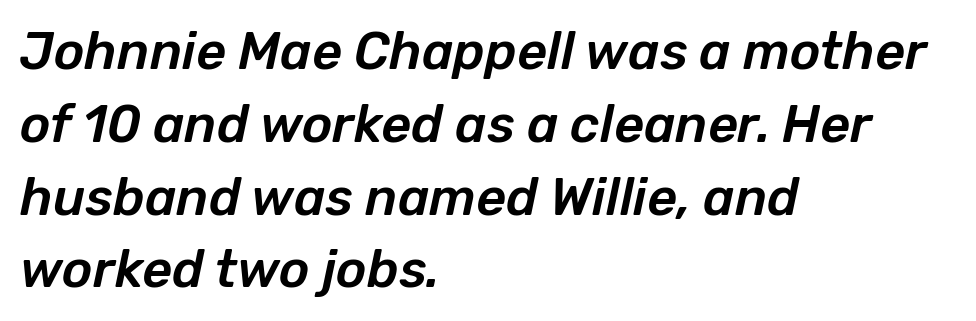
{"italic": "yes", "lean": "right", "slant_degrees": 12, "width": "normal", "stroke_contrast": "low", "x_height": "medium", "monospaced": "no", "underline": "no", "align": "left", "line_spacing": "normal", "line_spacing_ratio": 1.4, "letter_spacing": "normal", "letter_spacing_em": 0.0, "glyph_px": 52}
